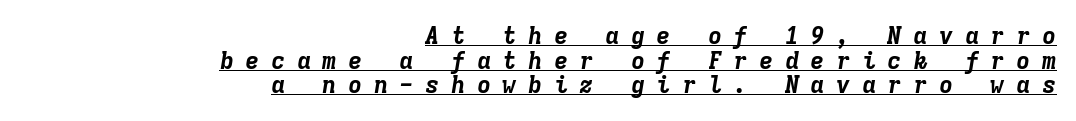
Q: Is the text bold? A: Yes.
Q: Is the text italic (slanted)? A: Yes, it leans right by about 9 degrees.
Q: Is the text underlined? A: Yes.
Q: How is the paragraph aligned? A: Right-aligned.
Q: Is the spacing between letters normal or unusually wide? A: Unusually wide.
Q: Is the spacing between lines tight, normal or loose? A: Tight.
